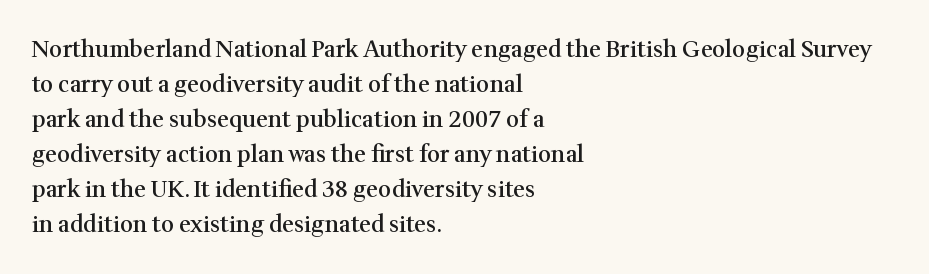
{"italic": "no", "bold": "semi", "underline": "no", "align": "left", "line_spacing": "normal", "line_spacing_ratio": 1.52, "letter_spacing": "normal", "letter_spacing_em": 0.0, "glyph_px": 23}
